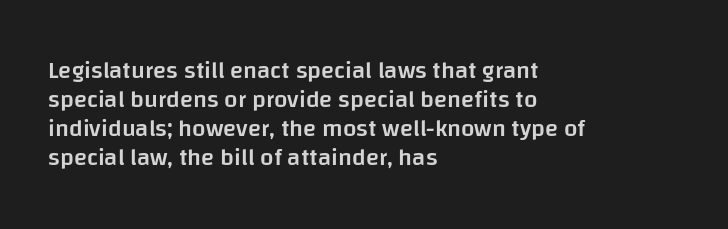
The image shows 24 px text type, upright; set left-aligned, line spacing 1.21x, normal letter spacing, not underlined.
